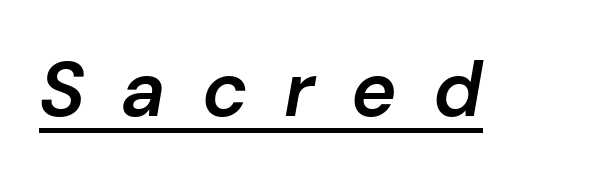
Q: Is the text bold? A: Semi-bold.
Q: Is the text italic (slanted)? A: Yes, it leans right by about 10 degrees.
Q: Is the text underlined? A: Yes.
Q: Is the spacing between letters normal or unusually wide? A: Unusually wide.
Q: Width (condensed, normal, or wide)? A: Normal.
Q: Stroke contrast? A: Low.
Q: x-height? A: Medium.
Q: Monospaced? A: No.
